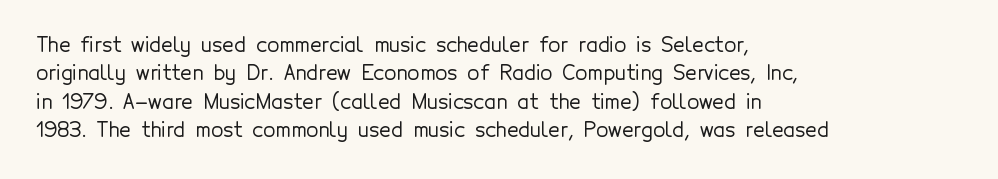
Q: Is the text italic (slanted)? A: No, it is upright.
Q: Is the text underlined? A: No.
Q: How is the paragraph aligned? A: Left-aligned.
Q: Is the spacing between letters normal or unusually wide? A: Normal.
Q: Is the spacing between lines tight, normal or loose? A: Normal.
